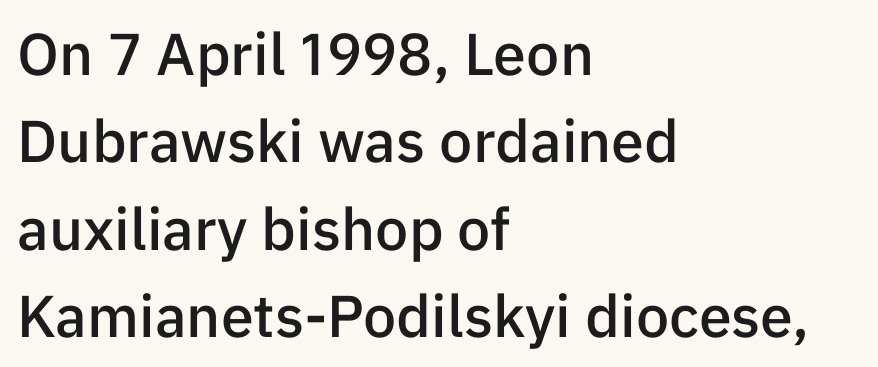
The image shows 59 px semibold sans-serif type, upright; set left-aligned, normal line spacing (1.48x), normal letter spacing, not underlined; low stroke contrast and a medium x-height.
